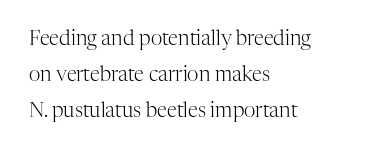
Q: Is the text bold? A: No.
Q: Is the text italic (slanted)? A: No, it is upright.
Q: Is the text underlined? A: No.
Q: How is the paragraph aligned? A: Left-aligned.
Q: Is the spacing between letters normal or unusually wide? A: Normal.
